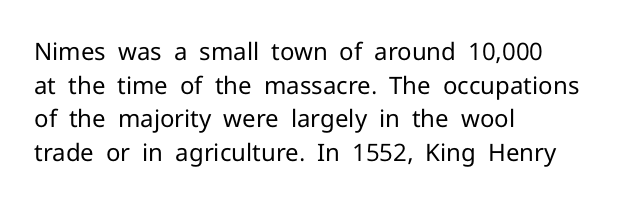
Does the copy run flush right? No — it runs flush left. Does extra space separate the letters? No, they use regular spacing. The letters look calm and open, with moderate or lighter stems. Beneath every word, the page is bare. Normally led — the rows are evenly, conventionally spaced.
